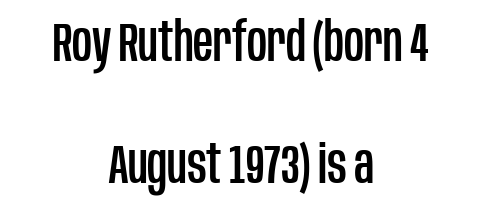
Q: Is the text italic (slanted)? A: No, it is upright.
Q: Is the typeface a serif or a sans-serif typeface? A: Sans-serif.
Q: Is the text underlined? A: No.
Q: How is the paragraph aligned? A: Centered.
Q: Is the spacing between letters normal or unusually wide? A: Normal.
Q: Is the spacing between lines tight, normal or loose? A: Loose.
Q: Width (condensed, normal, or wide)? A: Condensed.
Q: Stroke contrast? A: Low.
Q: x-height? A: Large.
Q: Monospaced? A: No.
